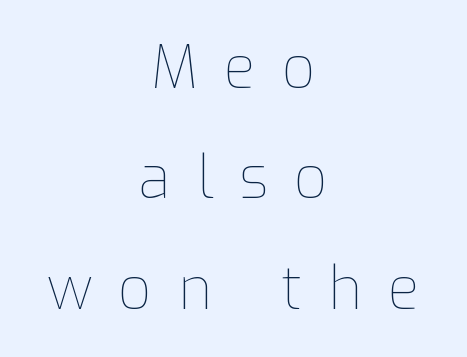
Weight: in the light-to-regular range. The rendering uses natural spacing where letterforms have individual widths. The type sits square on the baseline with zero lean. Glance below the letters and you will spot only blank space. Which margin do the lines hug? Neither — every line sits in the middle. Characters follow at a spacing far wider than the type designer built in.
